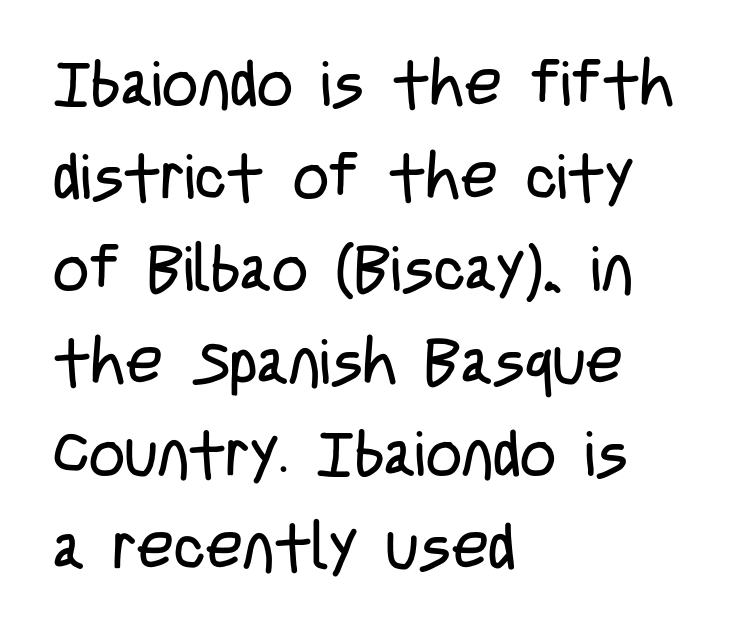
The image shows 63 px regular-weight, condensed sans-serif type, upright; set left-aligned, normal line spacing (1.47x), normal letter spacing, not underlined; low stroke contrast and a large x-height.
